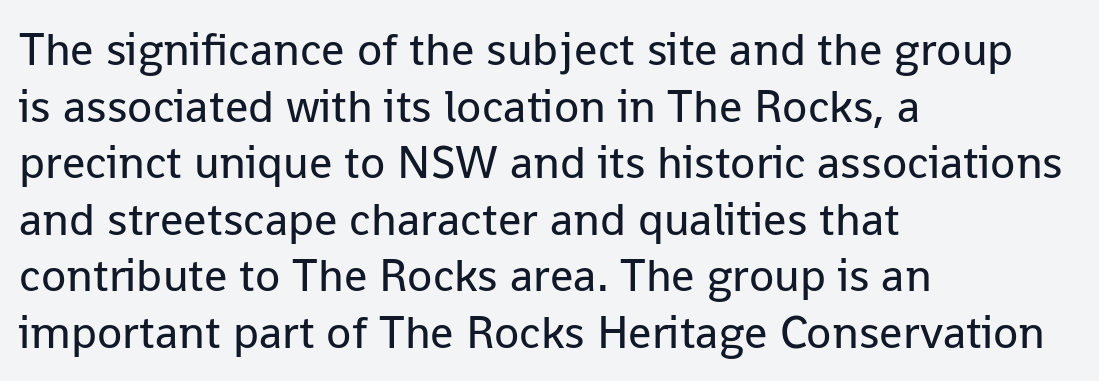
{"serif": "no", "italic": "no", "bold": "no", "weight": "regular", "width": "normal", "stroke_contrast": "low", "x_height": "medium", "monospaced": "no", "underline": "no", "align": "left", "line_spacing_ratio": 1.23, "letter_spacing": "normal", "letter_spacing_em": 0.0, "glyph_px": 46}
